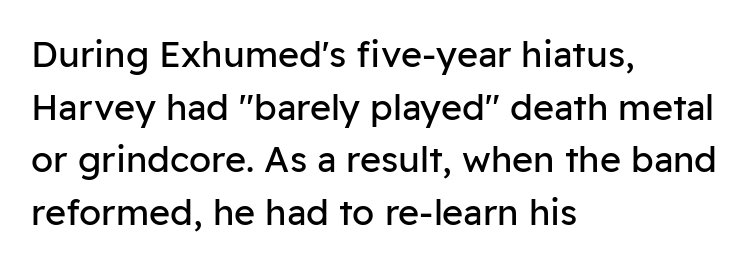
The image shows 36 px regular-weight sans-serif type, upright; set left-aligned, normal line spacing (1.46x), normal letter spacing, not underlined; low stroke contrast and a medium x-height.
